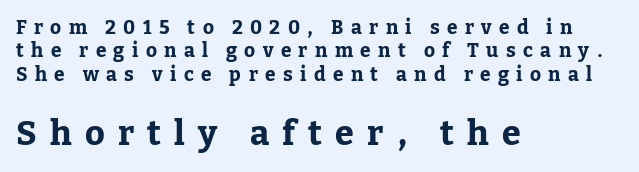
The image shows 34 px bold serif type, upright; set left-aligned, line spacing 1.23x, unusually wide letter spacing (+0.39 em), not underlined; the second (bottom) block is 1.79x larger; low stroke contrast and a medium x-height.
